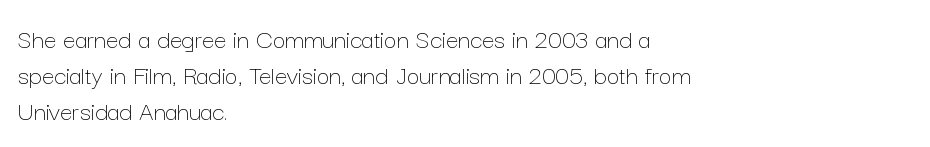
{"italic": "no", "bold": "no", "weight": "thin", "width": "normal", "stroke_contrast": "low", "x_height": "medium", "monospaced": "no", "underline": "no", "align": "left", "line_spacing": "normal", "line_spacing_ratio": 1.28, "letter_spacing": "normal", "letter_spacing_em": 0.0, "glyph_px": 28}
